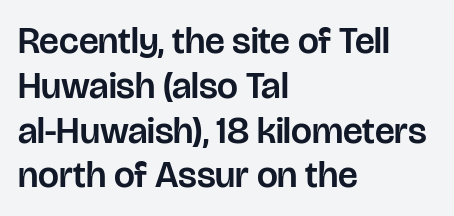
{"serif": "no", "italic": "no", "width": "normal", "stroke_contrast": "low", "x_height": "large", "monospaced": "no", "underline": "no", "align": "left", "line_spacing_ratio": 1.21, "letter_spacing": "normal", "letter_spacing_em": 0.0, "glyph_px": 37}
